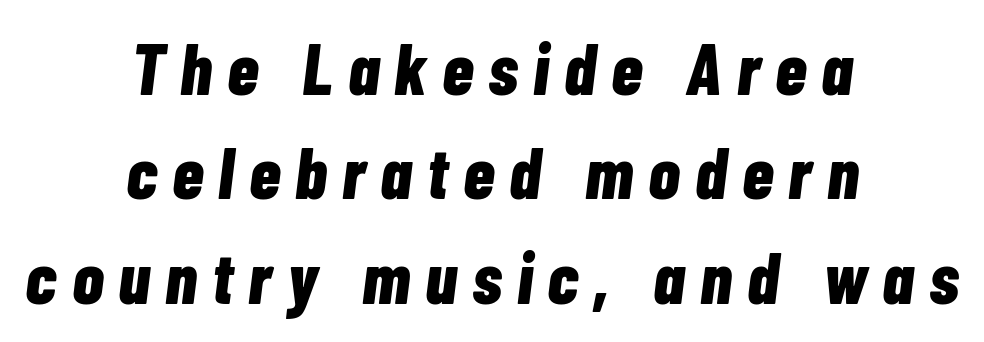
The image shows 72 px bold, condensed type, italic (leaning right); set centered, normal line spacing (1.45x), unusually wide letter spacing (+0.21 em), not underlined; low stroke contrast and a medium x-height.
